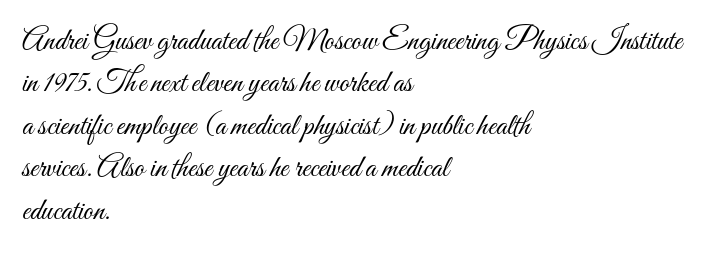
The compositor pushed each line to the left boundary. Nobody touched the tracking dial on this one. Regular leading. The typesetting does not lean heavy: it is not bold. These lines are rendered in a variable-pitch font.
